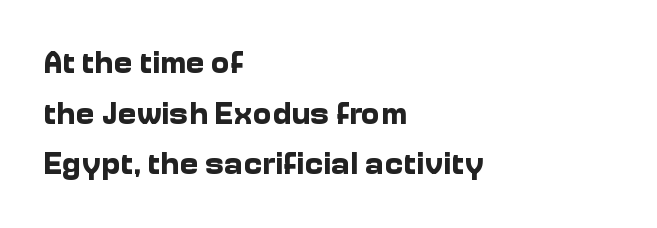
The image shows 32 px bold sans-serif type, upright; set left-aligned, normal line spacing (1.58x), normal letter spacing, not underlined; low stroke contrast and a medium x-height.
